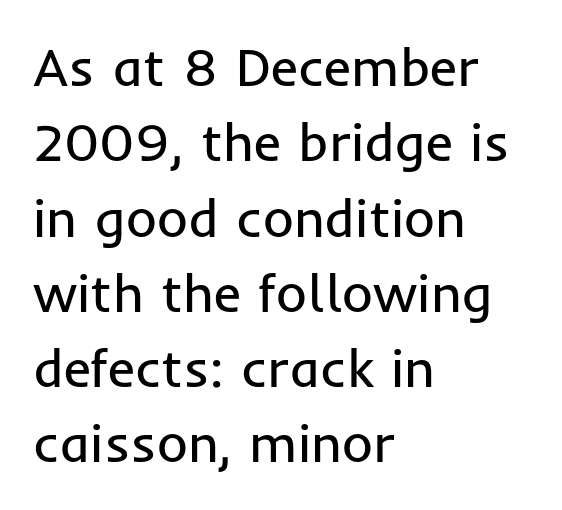
{"serif": "no", "italic": "no", "bold": "no", "weight": "regular", "width": "normal", "stroke_contrast": "low", "x_height": "medium", "monospaced": "no", "underline": "no", "align": "left", "line_spacing": "normal", "line_spacing_ratio": 1.42, "letter_spacing": "normal", "letter_spacing_em": 0.0, "glyph_px": 53}
